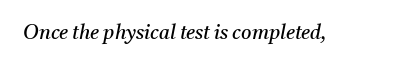
Q: Is the text bold? A: No.
Q: Is the text italic (slanted)? A: Yes, it leans right by about 11 degrees.
Q: Is the text underlined? A: No.
Q: Is the spacing between letters normal or unusually wide? A: Normal.
